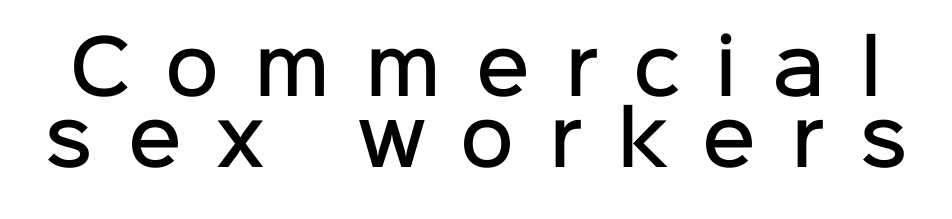
Does the weight exceed regular? Yes, but only to semibold. Type without underlining. Proportional: the letters do not fall into vertical columns. Leading is clearly below the norm, producing a dense column.
